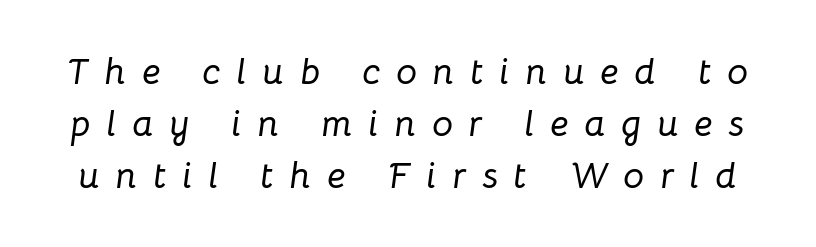
Descenders are the only things crossing below the line. Interline gaps are of average width in this sample. Think of a printed novel: that variable character pitch is what you see here. The font's italic variant was chosen for this text. The gaps between neighbouring characters are conspicuously large.
